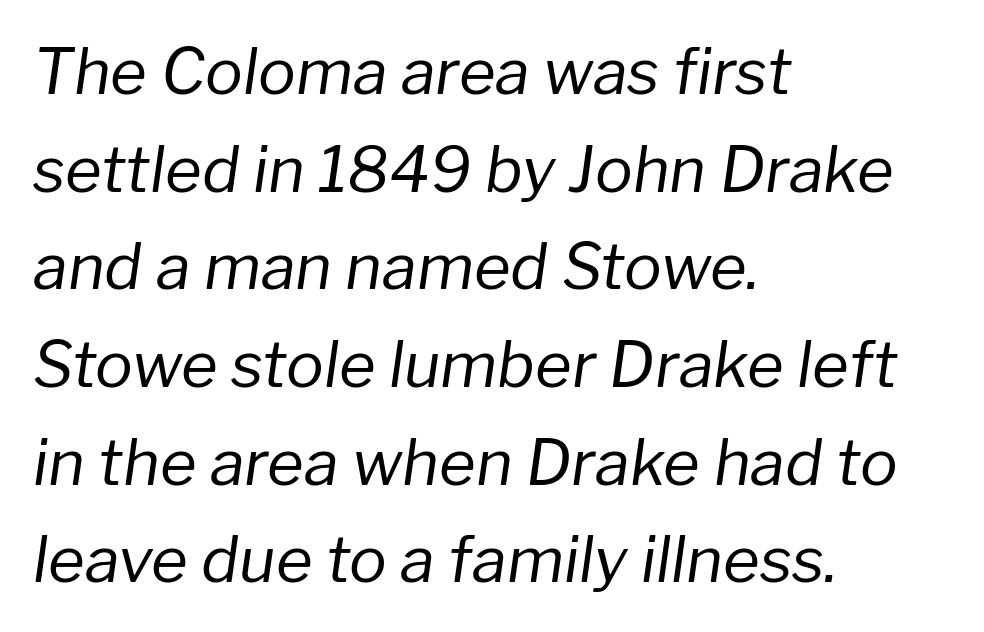
{"italic": "yes", "lean": "right", "slant_degrees": 8, "bold": "no", "weight": "regular", "width": "normal", "stroke_contrast": "low", "x_height": "medium", "monospaced": "no", "underline": "no", "align": "left", "line_spacing": "normal", "line_spacing_ratio": 1.55, "letter_spacing": "normal", "letter_spacing_em": 0.0, "glyph_px": 63}
